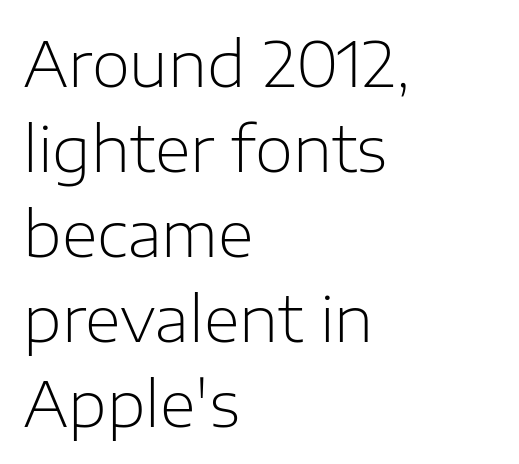
{"serif": "no", "italic": "no", "bold": "no", "weight": "light", "width": "normal", "stroke_contrast": "low", "x_height": "medium", "monospaced": "no", "underline": "no", "align": "left", "line_spacing": "normal", "line_spacing_ratio": 1.37, "letter_spacing": "normal", "letter_spacing_em": 0.0, "glyph_px": 62}
